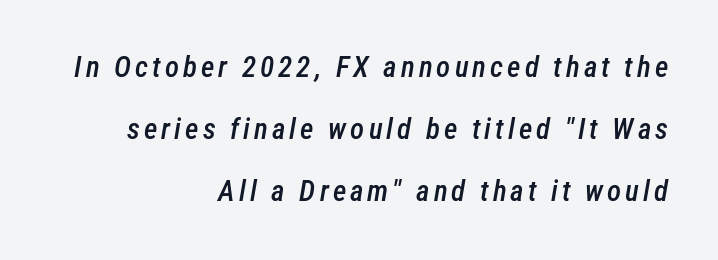
If you measured baseline to baseline, you'd find a long distance. Rule under the text: the space is simply empty. Think of a printed novel: that variable character pitch is what you see here. Is the block centered? No — it sits flush against the right margin.
